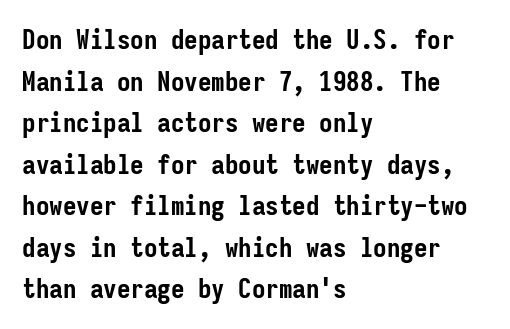
The image shows 27 px bold type, upright; set left-aligned, normal line spacing (1.54x), normal letter spacing, not underlined.
